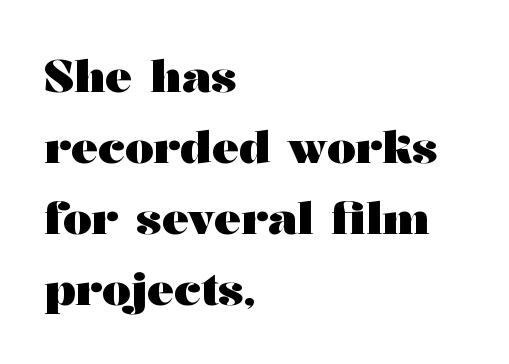
Q: Is the text bold? A: Yes.
Q: Is the text italic (slanted)? A: No, it is upright.
Q: Is the typeface a serif or a sans-serif typeface? A: Serif.
Q: Is the text underlined? A: No.
Q: How is the paragraph aligned? A: Left-aligned.
Q: Is the spacing between letters normal or unusually wide? A: Normal.
Q: Is the spacing between lines tight, normal or loose? A: Normal.
Q: Width (condensed, normal, or wide)? A: Wide.
Q: Stroke contrast? A: Medium.
Q: x-height? A: Medium.
Q: Monospaced? A: No.
